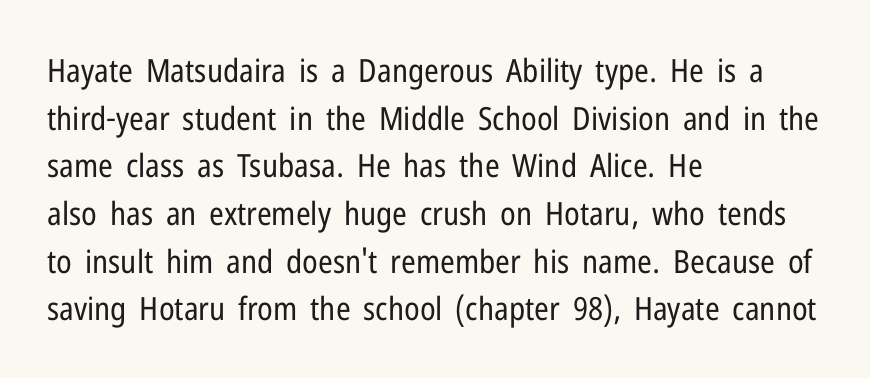
Q: Is the text bold? A: No.
Q: Is the text italic (slanted)? A: No, it is upright.
Q: Is the typeface a serif or a sans-serif typeface? A: Sans-serif.
Q: Is the text underlined? A: No.
Q: How is the paragraph aligned? A: Left-aligned.
Q: Is the spacing between letters normal or unusually wide? A: Normal.
Q: Is the spacing between lines tight, normal or loose? A: Normal.
Q: Width (condensed, normal, or wide)? A: Condensed.
Q: Stroke contrast? A: Low.
Q: x-height? A: Medium.
Q: Monospaced? A: No.
